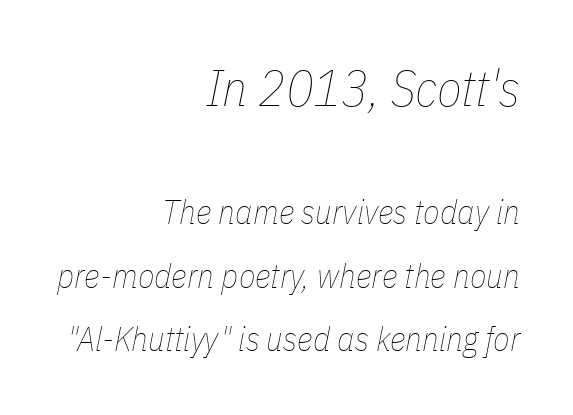
{"italic": "yes", "lean": "right", "slant_degrees": 11, "bold": "no", "weight": "thin", "width": "condensed", "stroke_contrast": "low", "x_height": "medium", "monospaced": "no", "underline": "no", "align": "right", "line_spacing_ratio": 1.87, "letter_spacing": "normal", "letter_spacing_em": 0.0, "larger_block": "first", "size_ratio": 1.5, "glyph_px": 51}
